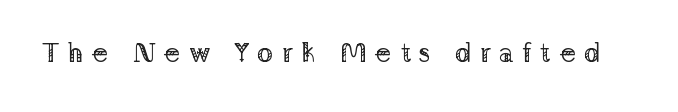
Q: Is the text bold? A: No.
Q: Is the text italic (slanted)? A: No, it is upright.
Q: Is the typeface a serif or a sans-serif typeface? A: Serif.
Q: Is the text underlined? A: No.
Q: Is the spacing between letters normal or unusually wide? A: Unusually wide.
Q: Width (condensed, normal, or wide)? A: Normal.
Q: Stroke contrast? A: Low.
Q: x-height? A: Medium.
Q: Monospaced? A: No.
